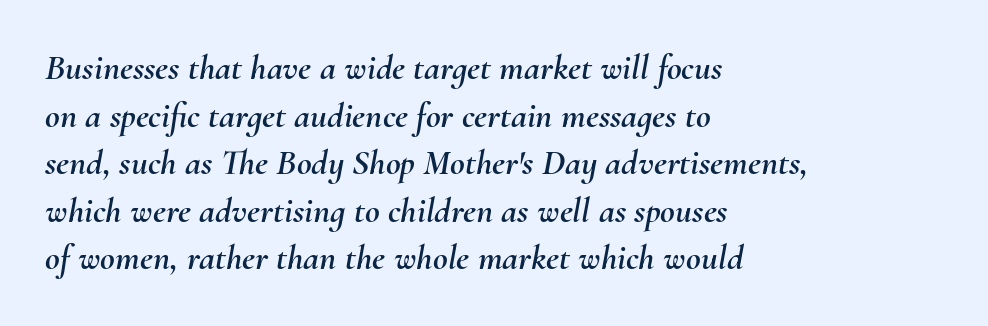
The image shows 36 px text type, italic (leaning right); set left-aligned, normal line spacing (1.32x), normal letter spacing, not underlined; medium stroke contrast and a small x-height.
